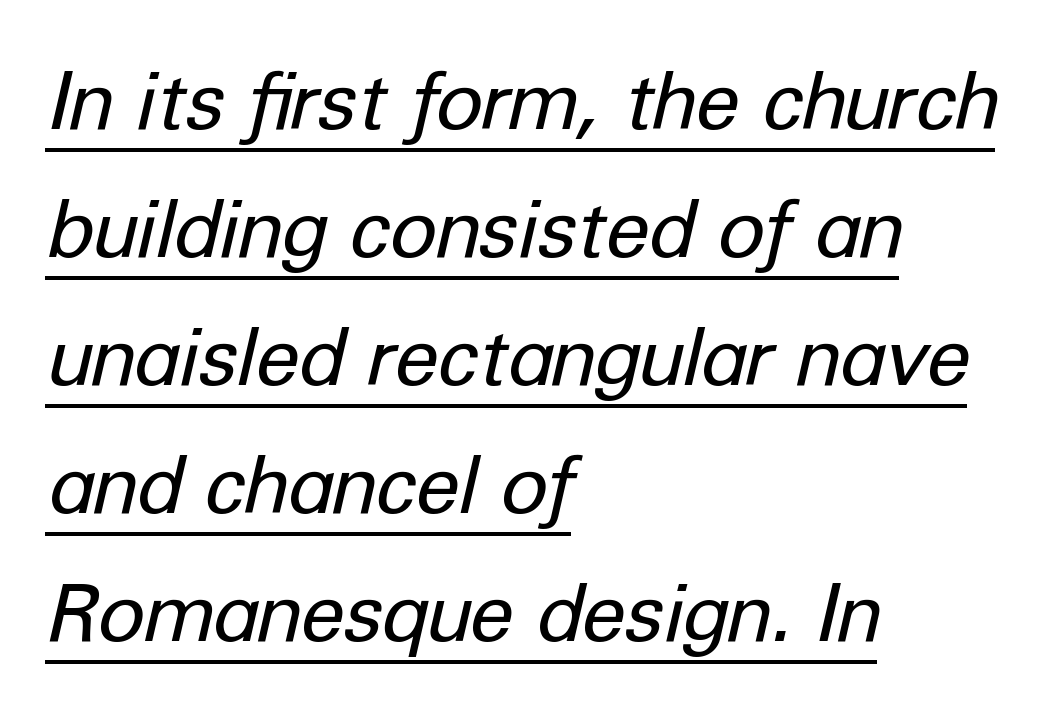
{"italic": "yes", "lean": "right", "slant_degrees": 12, "bold": "no", "weight": "regular", "width": "normal", "stroke_contrast": "low", "x_height": "medium", "monospaced": "no", "underline": "yes", "align": "left", "line_spacing": "normal", "line_spacing_ratio": 1.6, "letter_spacing": "normal", "letter_spacing_em": 0.0, "glyph_px": 80}
